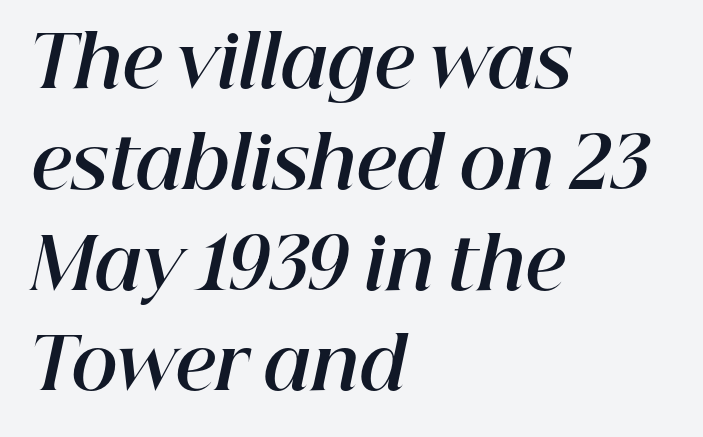
{"italic": "yes", "lean": "right", "slant_degrees": 12, "bold": "yes", "weight": "bold", "width": "normal", "stroke_contrast": "high", "x_height": "medium", "monospaced": "no", "underline": "no", "align": "left", "line_spacing": "normal", "line_spacing_ratio": 1.42, "letter_spacing": "normal", "letter_spacing_em": 0.0, "glyph_px": 71}
